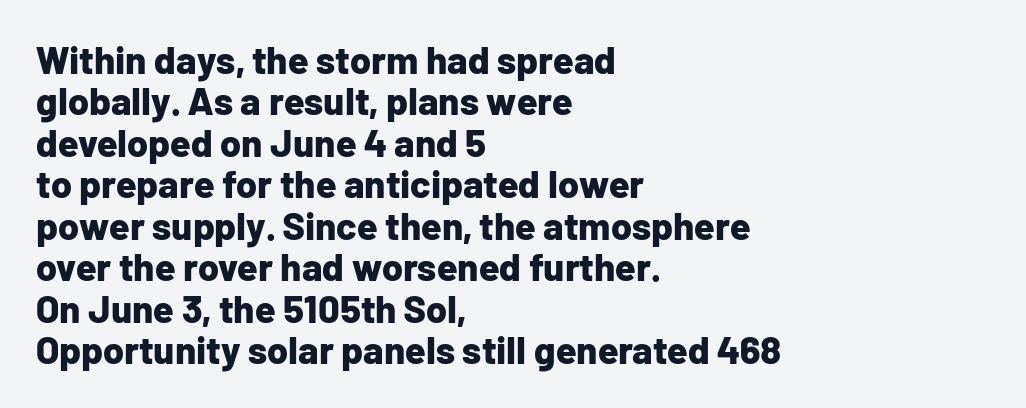
The image shows 38 px bold sans-serif type, upright; set left-aligned, tight line spacing (1.09x), normal letter spacing, not underlined; low stroke contrast and a medium x-height.
